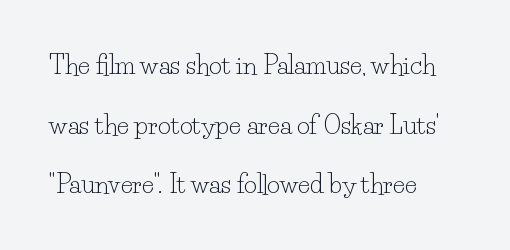
The image shows 25 px text type, upright; set left-aligned, loose line spacing (2.39x), normal letter spacing, not underlined.
